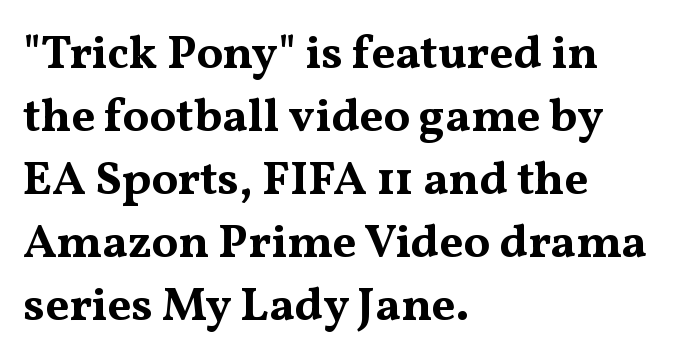
The image shows 47 px bold, wide serif type, upright; set left-aligned, normal line spacing (1.34x), normal letter spacing, not underlined; medium stroke contrast and a medium x-height.
